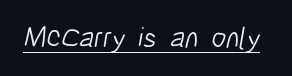
What decoration does the sample have? An underline. The weight tops out at a normal text grade. Here the designer chose a conventional face with non-uniform glyph widths. This rendering leaves character spacing at its baseline value. Check where the strokes stop: nothing finishes them off — pure sans.
